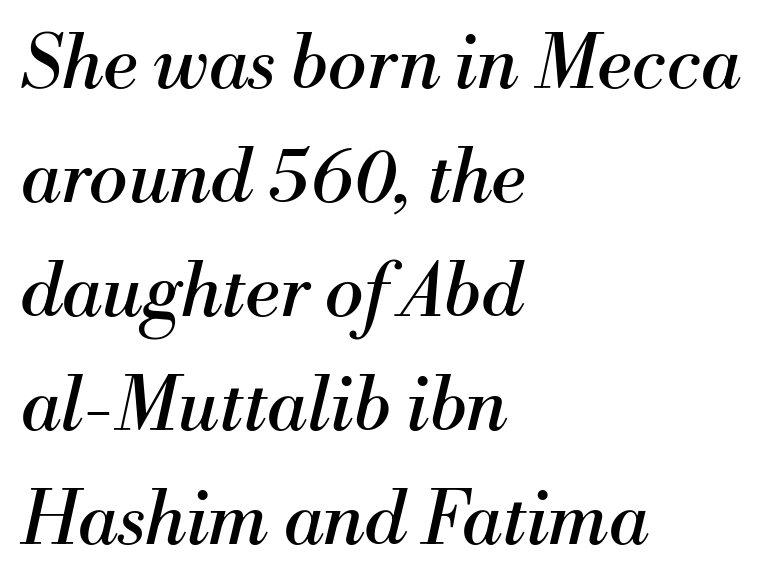
The image shows 73 px regular-weight serif type, italic (leaning right); set left-aligned, normal line spacing (1.56x), normal letter spacing, not underlined; medium stroke contrast and a small x-height.
